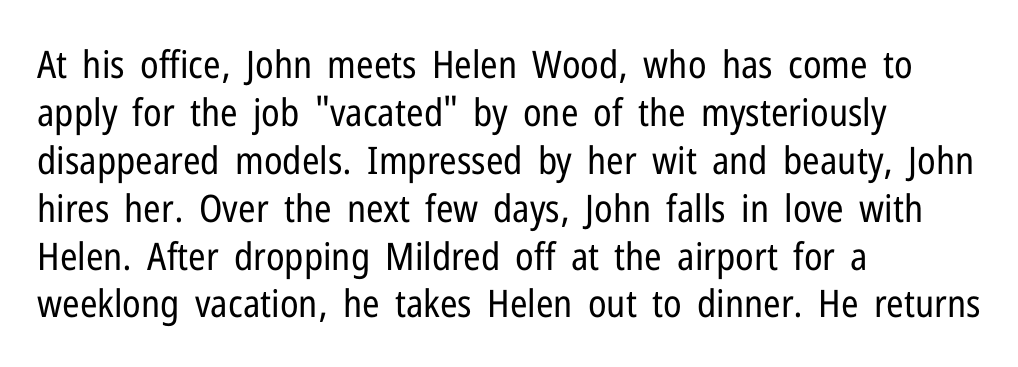
Serifs: no, the terminals of the letterforms are clean. Casual observation: everything's shoved over to the left. Observe the ordinary spacing: letters are neighbours, not strangers. Only glyphs here, with clear space below each row. Is the type heavy? It reads as light-to-regular instead.
